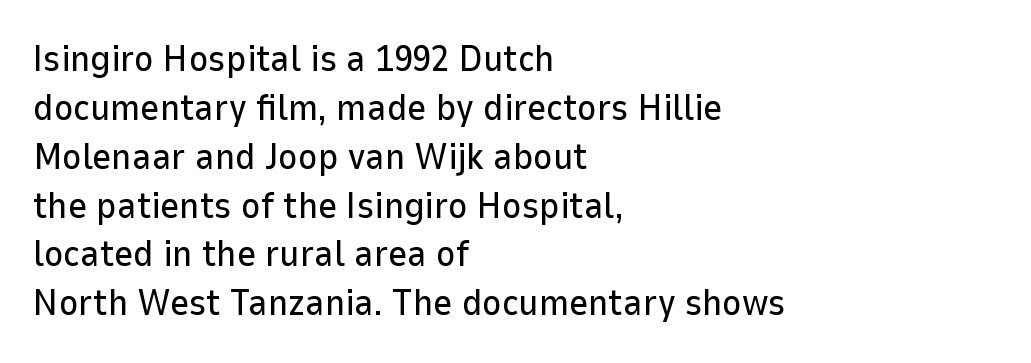
The image shows 37 px sans-serif type, upright; set left-aligned, normal line spacing (1.32x), normal letter spacing, not underlined; low stroke contrast and a medium x-height.
